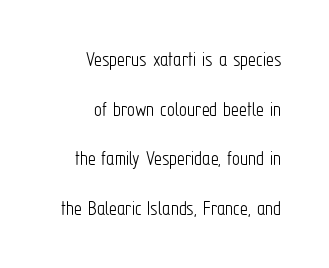
{"italic": "no", "bold": "no", "underline": "no", "align": "right", "line_spacing": "loose", "line_spacing_ratio": 2.26, "letter_spacing": "normal", "letter_spacing_em": 0.0, "glyph_px": 22}
